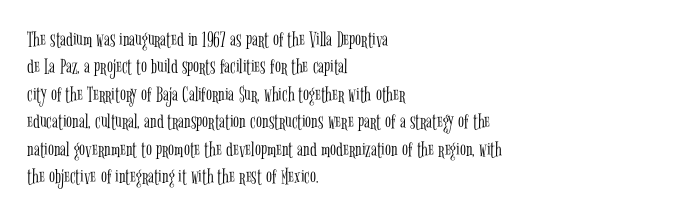
Q: Is the text bold? A: No.
Q: Is the text italic (slanted)? A: No, it is upright.
Q: Is the text underlined? A: No.
Q: How is the paragraph aligned? A: Left-aligned.
Q: Is the spacing between letters normal or unusually wide? A: Normal.
Q: Is the spacing between lines tight, normal or loose? A: Normal.
